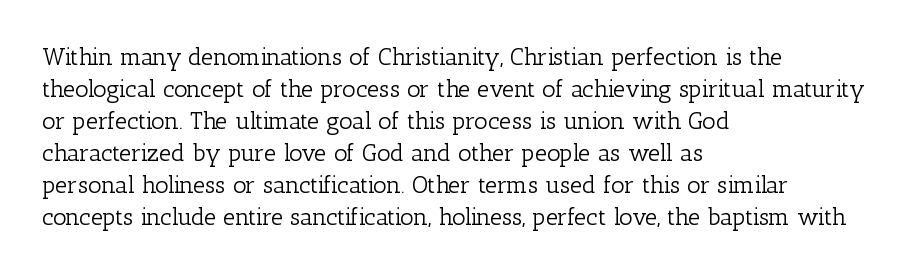
Q: Is the text bold? A: No.
Q: Is the text italic (slanted)? A: No, it is upright.
Q: Is the text underlined? A: No.
Q: How is the paragraph aligned? A: Left-aligned.
Q: Is the spacing between letters normal or unusually wide? A: Normal.
Q: Is the spacing between lines tight, normal or loose? A: Normal.
